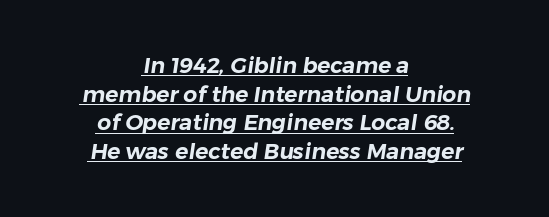
Q: Is the text underlined? A: Yes.
Q: How is the paragraph aligned? A: Centered.
Q: Is the spacing between letters normal or unusually wide? A: Normal.
Q: Is the spacing between lines tight, normal or loose? A: Normal.
